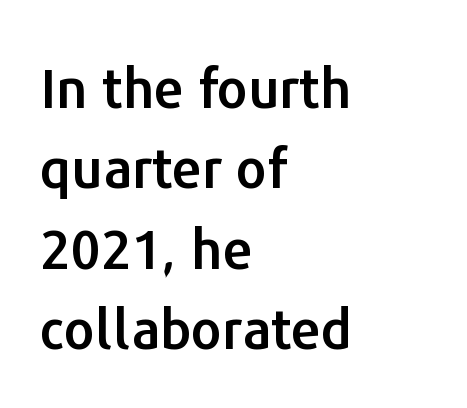
The image shows 54 px sans-serif type, upright; set left-aligned, normal line spacing (1.49x), normal letter spacing, not underlined; low stroke contrast and a medium x-height.
